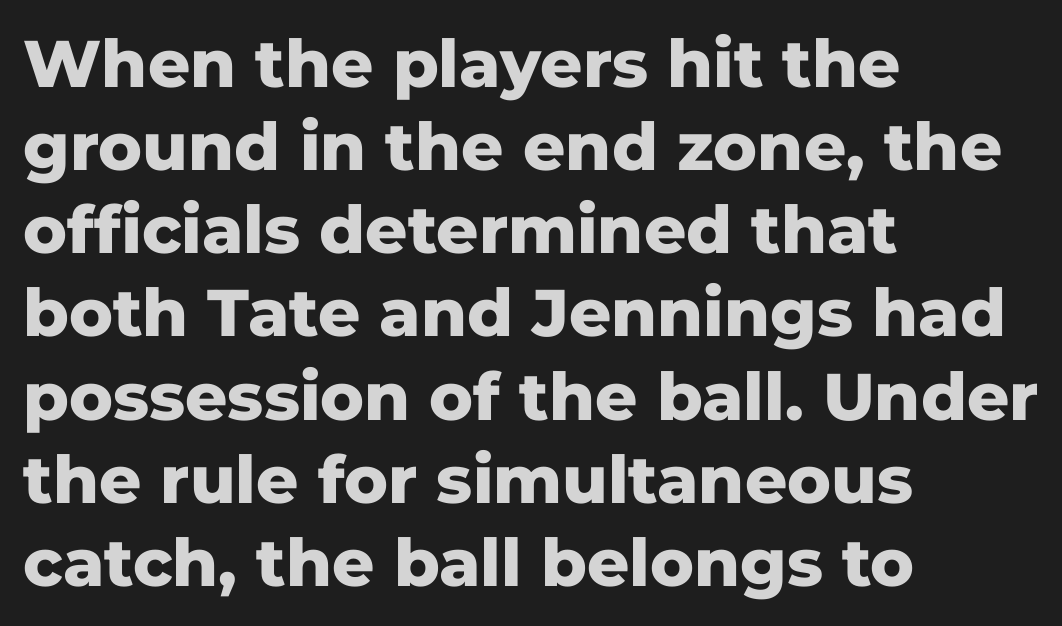
Q: Is the text bold? A: Yes.
Q: Is the text italic (slanted)? A: No, it is upright.
Q: Is the typeface a serif or a sans-serif typeface? A: Sans-serif.
Q: Is the text underlined? A: No.
Q: How is the paragraph aligned? A: Left-aligned.
Q: Is the spacing between letters normal or unusually wide? A: Normal.
Q: Is the spacing between lines tight, normal or loose? A: Normal.
Q: Width (condensed, normal, or wide)? A: Normal.
Q: Stroke contrast? A: Low.
Q: x-height? A: Medium.
Q: Monospaced? A: No.
